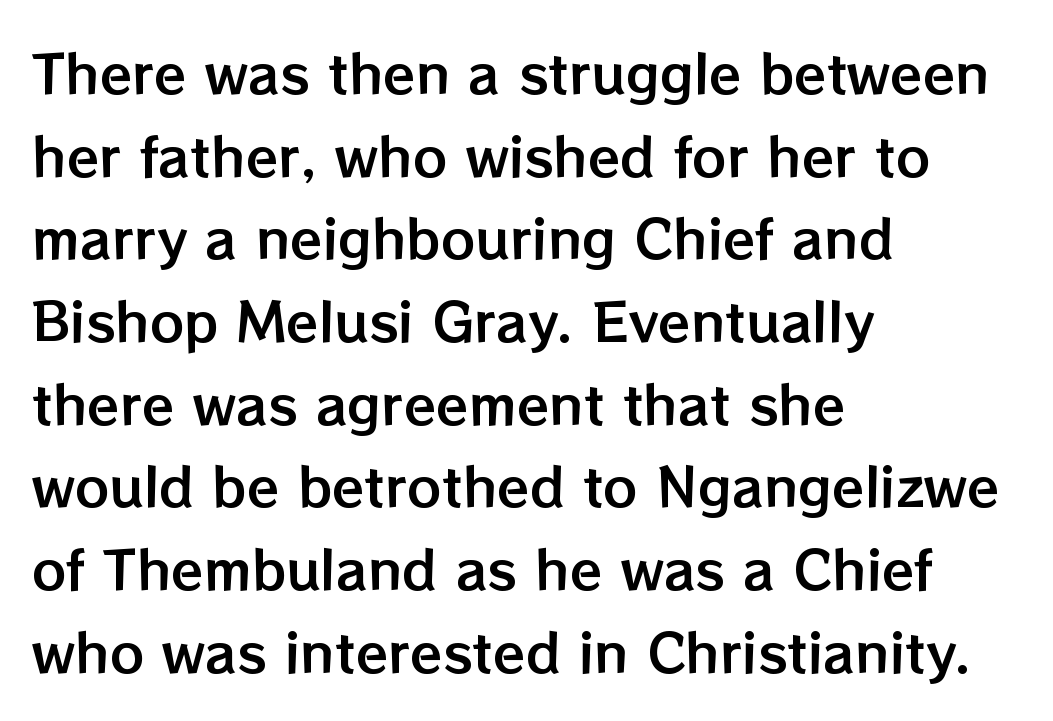
Designer's note — italics off, roman on. The face used here is proportionally spaced, like ordinary book or web type. Honestly, the letter spacing is just normal — you wouldn't notice it. Horizontal alignment here is leftward, the default for most running prose. Just letters on the line, the space beneath them empty. Horizontal bands of white between lines are of average thickness.
